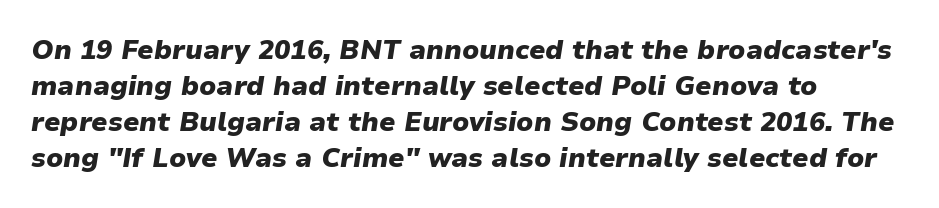
The image shows 27 px bold type, italic (leaning right); set left-aligned, normal line spacing (1.33x), normal letter spacing, not underlined.
